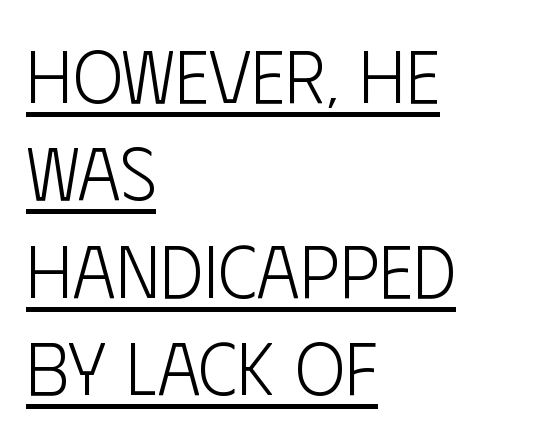
The image shows 75 px light, condensed sans-serif type, upright; set left-aligned, normal line spacing (1.3x), normal letter spacing, underlined; low stroke contrast and a large x-height.
